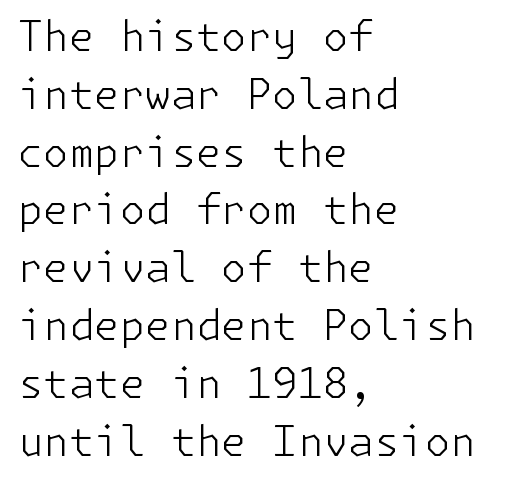
Q: Is the text bold? A: No.
Q: Is the text italic (slanted)? A: No, it is upright.
Q: Is the typeface a serif or a sans-serif typeface? A: Sans-serif.
Q: Is the text underlined? A: No.
Q: How is the paragraph aligned? A: Left-aligned.
Q: Is the spacing between letters normal or unusually wide? A: Normal.
Q: Is the spacing between lines tight, normal or loose? A: Normal.
Q: Width (condensed, normal, or wide)? A: Normal.
Q: Stroke contrast? A: Low.
Q: x-height? A: Medium.
